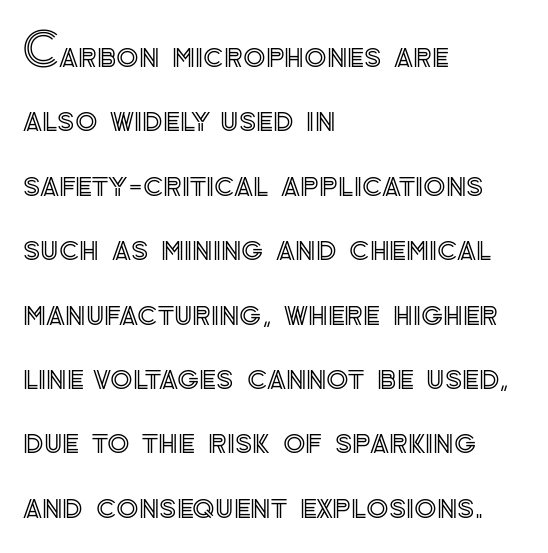
Q: Is the text italic (slanted)? A: No, it is upright.
Q: Is the text underlined? A: No.
Q: How is the paragraph aligned? A: Left-aligned.
Q: Is the spacing between letters normal or unusually wide? A: Normal.
Q: Is the spacing between lines tight, normal or loose? A: Normal.
Q: Width (condensed, normal, or wide)? A: Normal.
Q: x-height? A: Small.
Q: Monospaced? A: No.
